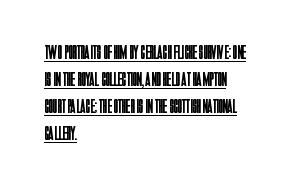
The image shows 20 px text type, upright; set left-aligned, normal line spacing (1.35x), normal letter spacing, underlined.
